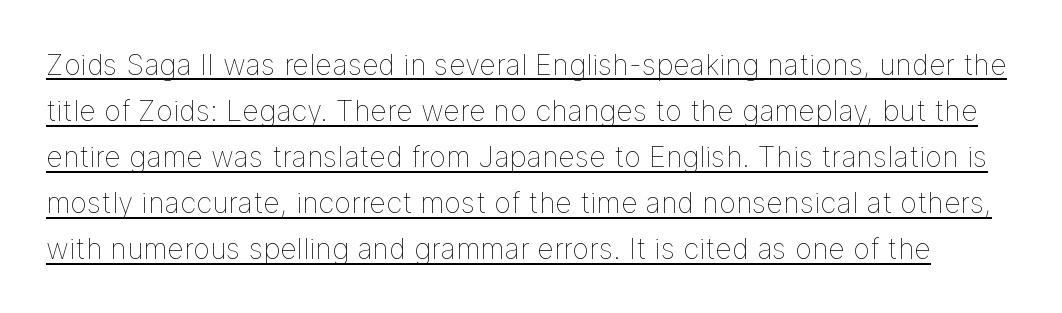
{"italic": "no", "bold": "no", "weight": "thin", "width": "normal", "stroke_contrast": "low", "x_height": "medium", "monospaced": "no", "underline": "yes", "line_spacing": "normal", "line_spacing_ratio": 1.59, "letter_spacing": "normal", "letter_spacing_em": 0.0, "glyph_px": 29}
